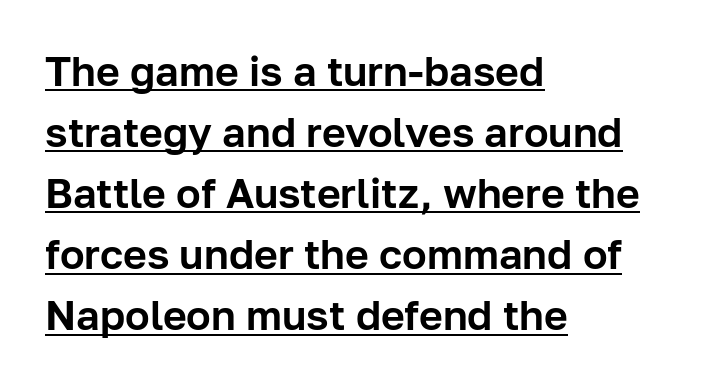
Q: Is the text italic (slanted)? A: No, it is upright.
Q: Is the typeface a serif or a sans-serif typeface? A: Sans-serif.
Q: Is the text underlined? A: Yes.
Q: How is the paragraph aligned? A: Left-aligned.
Q: Is the spacing between letters normal or unusually wide? A: Normal.
Q: Is the spacing between lines tight, normal or loose? A: Normal.
Q: Width (condensed, normal, or wide)? A: Normal.
Q: Stroke contrast? A: Low.
Q: x-height? A: Medium.
Q: Monospaced? A: No.
